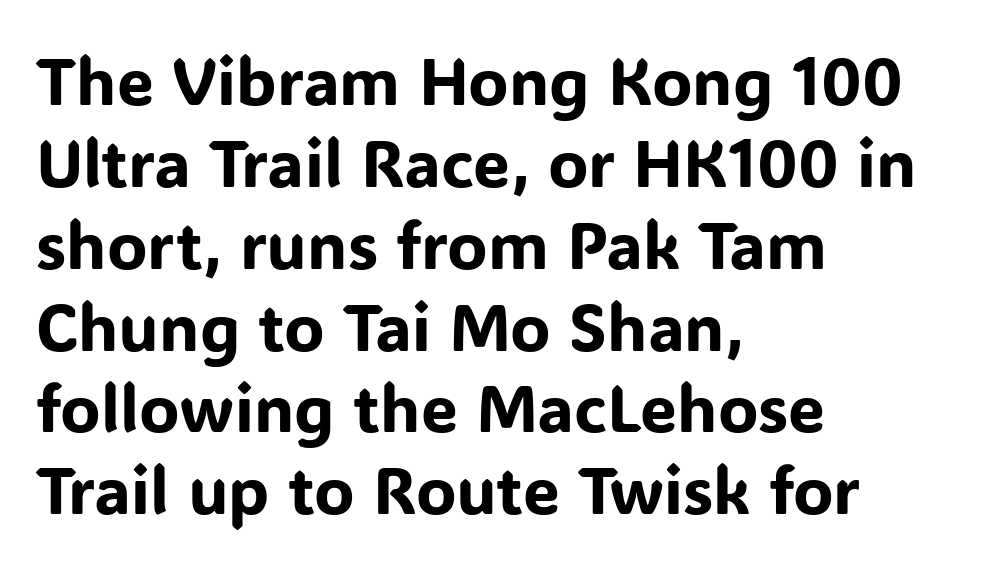
Q: Is the text italic (slanted)? A: No, it is upright.
Q: Is the typeface a serif or a sans-serif typeface? A: Sans-serif.
Q: Is the text underlined? A: No.
Q: How is the paragraph aligned? A: Left-aligned.
Q: Is the spacing between letters normal or unusually wide? A: Normal.
Q: Width (condensed, normal, or wide)? A: Normal.
Q: Stroke contrast? A: Low.
Q: x-height? A: Medium.
Q: Monospaced? A: No.
